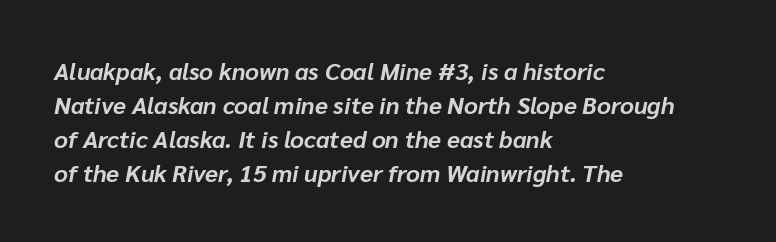
Q: Is the text bold? A: Yes.
Q: Is the text italic (slanted)? A: Yes, it leans right by about 10 degrees.
Q: Is the text underlined? A: No.
Q: How is the paragraph aligned? A: Left-aligned.
Q: Is the spacing between letters normal or unusually wide? A: Normal.
Q: Is the spacing between lines tight, normal or loose? A: Normal.
